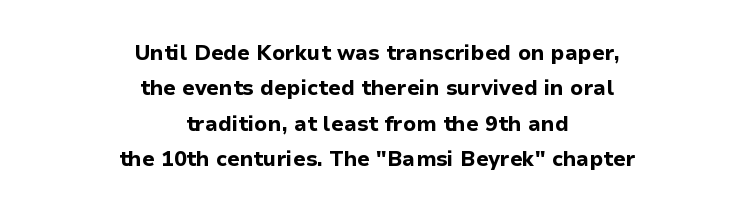
Quick note: not italic, upright. Between one letter and the next there's only the usual sliver of space. The gap between lines stays unmarked. The line-height multiplier appears to be the usual default. The rendering uses a bold face; every stroke is thick and dark. Line starts and ends both wander, symmetrically.
